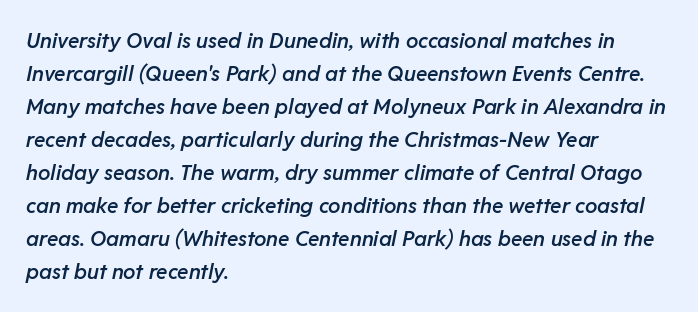
The image shows 21 px text type, italic (leaning right); set left-aligned, normal line spacing (1.57x), normal letter spacing, not underlined.
